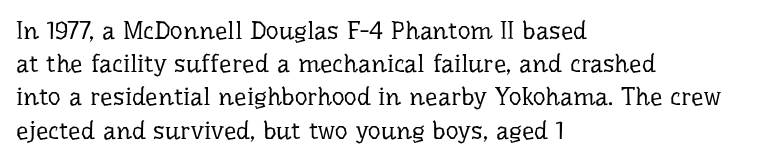
{"italic": "no", "bold": "no", "underline": "no", "align": "left", "line_spacing": "normal", "line_spacing_ratio": 1.33, "letter_spacing": "normal", "letter_spacing_em": 0.0, "glyph_px": 25}
